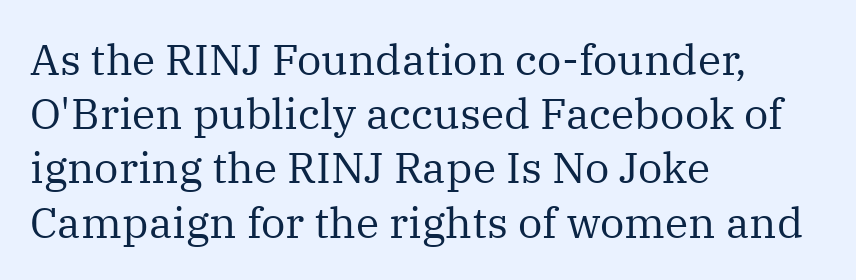
Q: Is the text bold? A: No.
Q: Is the text italic (slanted)? A: No, it is upright.
Q: Is the typeface a serif or a sans-serif typeface? A: Serif.
Q: Is the text underlined? A: No.
Q: How is the paragraph aligned? A: Left-aligned.
Q: Is the spacing between letters normal or unusually wide? A: Normal.
Q: Is the spacing between lines tight, normal or loose? A: Normal.
Q: Width (condensed, normal, or wide)? A: Normal.
Q: Stroke contrast? A: Medium.
Q: x-height? A: Medium.
Q: Monospaced? A: No.
